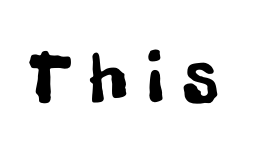
The image shows 76 px condensed sans-serif type, upright; set unusually wide letter spacing (+0.25 em), not underlined; low stroke contrast and a medium x-height.
